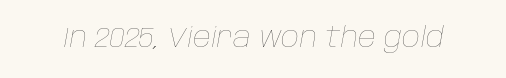
Here the designer chose a conventional face with non-uniform glyph widths. The gaps between neighbouring characters are ordinary and unremarkable. Decoration check: the copy has no underline. The passage shown leans; its letterforms are oblique.
